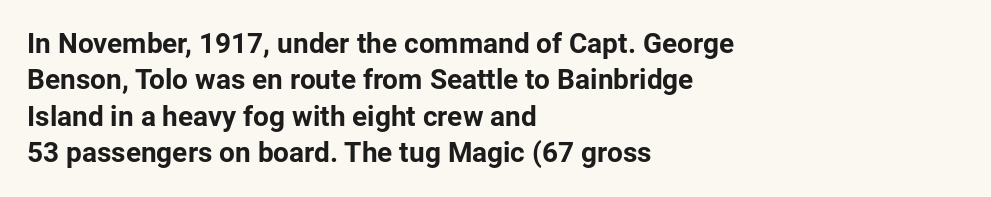
Has an underline been added? It has not. There is no visible air inserted between adjacent glyphs. The ragged edge is on the right, which tells us the setting is flush left. Look at the stroke-to-counter ratio: heavy, a bold. A sans-serif font was chosen for this passage.
